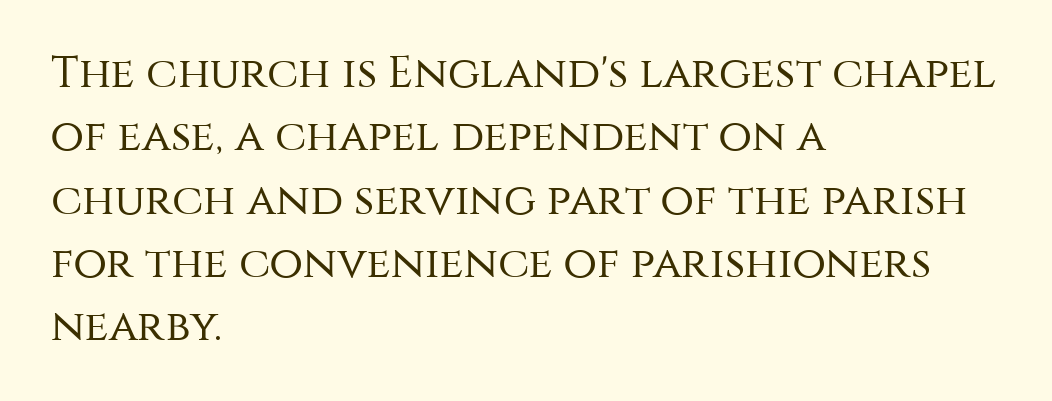
Q: Is the text bold? A: No.
Q: Is the text italic (slanted)? A: No, it is upright.
Q: Is the typeface a serif or a sans-serif typeface? A: Sans-serif.
Q: Is the text underlined? A: No.
Q: How is the paragraph aligned? A: Left-aligned.
Q: Is the spacing between letters normal or unusually wide? A: Normal.
Q: Is the spacing between lines tight, normal or loose? A: Normal.
Q: Width (condensed, normal, or wide)? A: Normal.
Q: Stroke contrast? A: Medium.
Q: x-height? A: Large.
Q: Monospaced? A: No.
